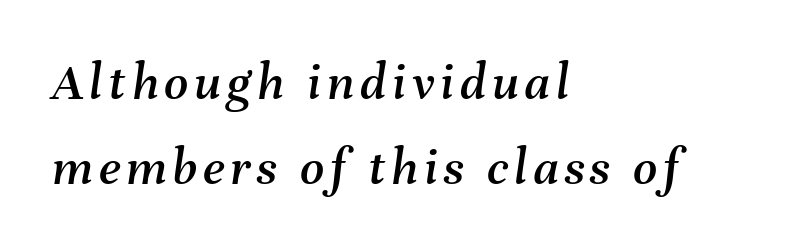
Q: Is the text italic (slanted)? A: Yes, it leans right by about 8 degrees.
Q: Is the text underlined? A: No.
Q: How is the paragraph aligned? A: Left-aligned.
Q: Is the spacing between lines tight, normal or loose? A: Normal.
Q: Width (condensed, normal, or wide)? A: Normal.
Q: Stroke contrast? A: Medium.
Q: x-height? A: Medium.
Q: Monospaced? A: No.
